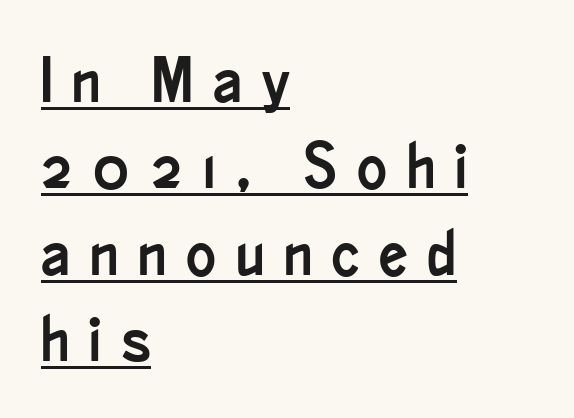
The image shows 63 px condensed sans-serif type, upright; set left-aligned, normal line spacing (1.37x), unusually wide letter spacing (+0.31 em), underlined; low stroke contrast and a small x-height.
